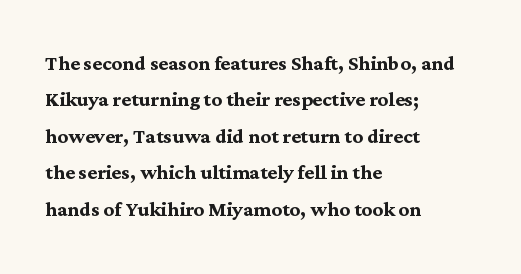
Q: Is the text bold? A: Yes.
Q: Is the text italic (slanted)? A: No, it is upright.
Q: Is the text underlined? A: No.
Q: How is the paragraph aligned? A: Left-aligned.
Q: Is the spacing between letters normal or unusually wide? A: Normal.
Q: Is the spacing between lines tight, normal or loose? A: Normal.
